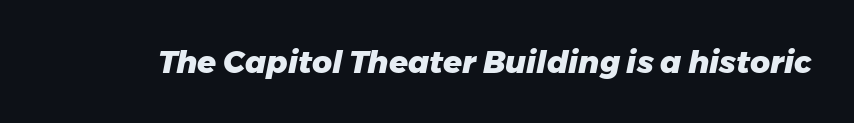
No word sits above an underline. Between one letter and the next there's only the usual sliver of space. Rendered with sloped, italic letterforms. These lines carry a lot of weight — the face is fully bold. The rendering uses natural spacing where letterforms have individual widths.
